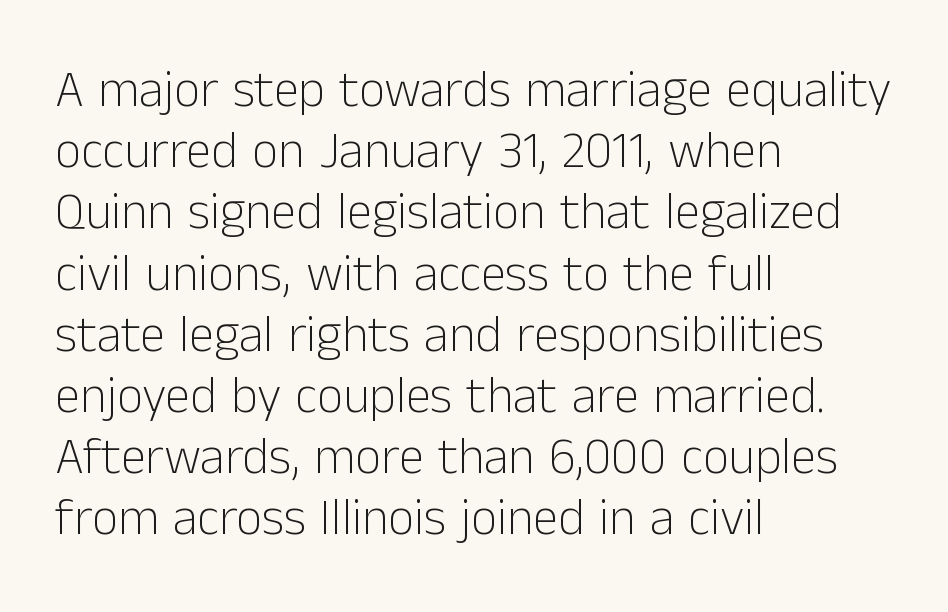
The face used here is proportionally spaced, like ordinary book or web type. You could call the tracking neutral — neither tight nor loose. This rendering uses left alignment, leaving the right contour irregular. Rule under the text: the space is simply empty. The font family rendered here belongs to the sans-serif group. Weight class: somewhere from thin through regular.
